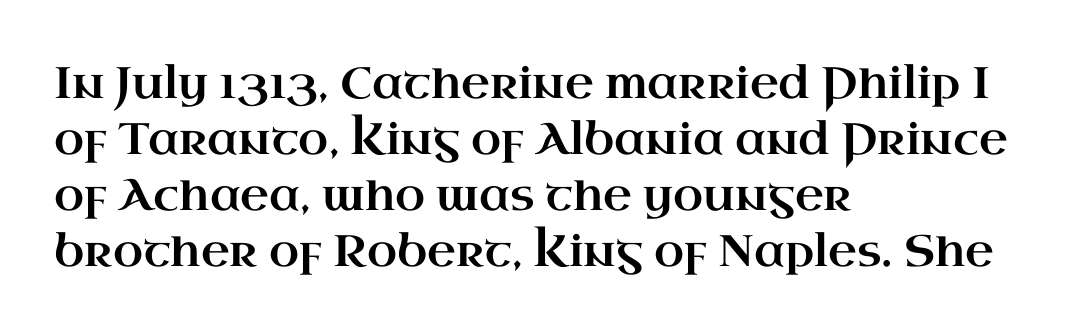
{"serif": "yes", "italic": "no", "width": "wide", "stroke_contrast": "high", "x_height": "small", "monospaced": "no", "underline": "no", "align": "left", "line_spacing": "normal", "line_spacing_ratio": 1.27, "letter_spacing": "normal", "letter_spacing_em": 0.0, "glyph_px": 44}
